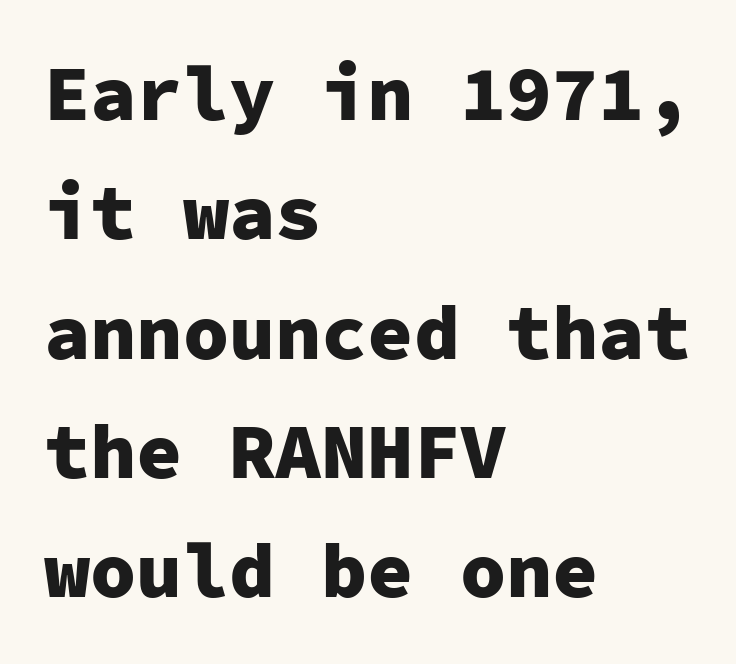
Q: Is the text bold? A: Yes.
Q: Is the text italic (slanted)? A: No, it is upright.
Q: Is the typeface a serif or a sans-serif typeface? A: Sans-serif.
Q: Is the text underlined? A: No.
Q: How is the paragraph aligned? A: Left-aligned.
Q: Is the spacing between letters normal or unusually wide? A: Normal.
Q: Is the spacing between lines tight, normal or loose? A: Normal.
Q: Width (condensed, normal, or wide)? A: Normal.
Q: Stroke contrast? A: Low.
Q: x-height? A: Medium.
Q: Monospaced? A: Yes.
